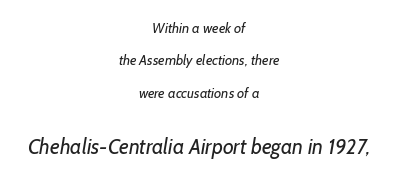
{"bold": "no", "underline": "no", "align": "center", "line_spacing": "loose", "line_spacing_ratio": 2.32, "letter_spacing": "normal", "letter_spacing_em": 0.0, "larger_block": "second", "size_ratio": 1.5, "glyph_px": 21}
